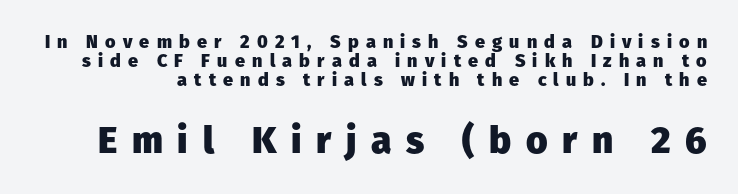
The image shows 37 px heavy sans-serif type, upright; set tight line spacing (1.06x), unusually wide letter spacing (+0.4 em), not underlined; the second (bottom) block is 2.06x larger; low stroke contrast and a medium x-height.
